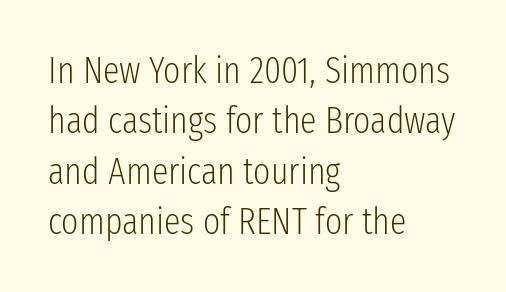
Q: Is the text bold? A: No.
Q: Is the text italic (slanted)? A: No, it is upright.
Q: Is the typeface a serif or a sans-serif typeface? A: Sans-serif.
Q: Is the text underlined? A: No.
Q: How is the paragraph aligned? A: Left-aligned.
Q: Is the spacing between letters normal or unusually wide? A: Normal.
Q: Is the spacing between lines tight, normal or loose? A: Normal.
Q: Width (condensed, normal, or wide)? A: Condensed.
Q: Stroke contrast? A: Low.
Q: x-height? A: Medium.
Q: Monospaced? A: No.
